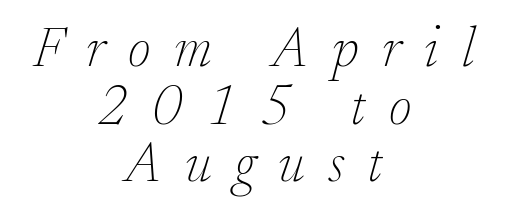
A centered setting, common on invitations and titles, is used for this passage. An italicized treatment has been applied to the whole sample. Do the characters align in a grid? No, the font is proportional. Glyph-to-glyph distance is far greater than everyday printed text. Weight: in the light-to-regular range. Tightly led — the rows are bunched.
